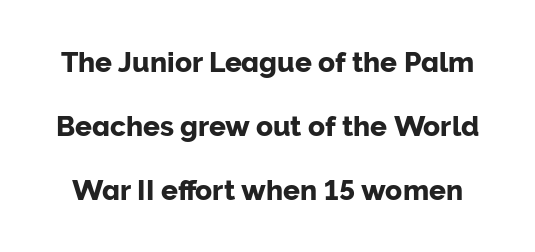
{"serif": "no", "italic": "no", "width": "normal", "stroke_contrast": "low", "x_height": "medium", "monospaced": "no", "underline": "no", "line_spacing": "loose", "line_spacing_ratio": 2.29, "letter_spacing": "normal", "letter_spacing_em": 0.0, "glyph_px": 28}
